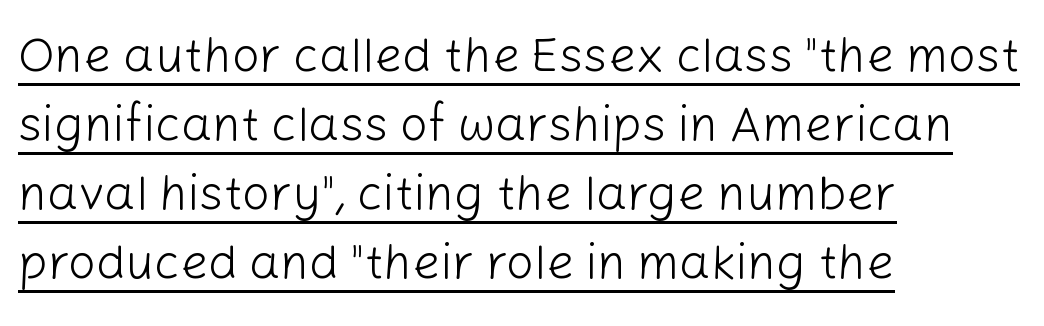
{"serif": "no", "italic": "no", "bold": "no", "weight": "light", "width": "normal", "stroke_contrast": "low", "x_height": "medium", "monospaced": "no", "underline": "yes", "align": "left", "line_spacing": "normal", "line_spacing_ratio": 1.41, "letter_spacing": "normal", "letter_spacing_em": 0.0, "glyph_px": 49}
